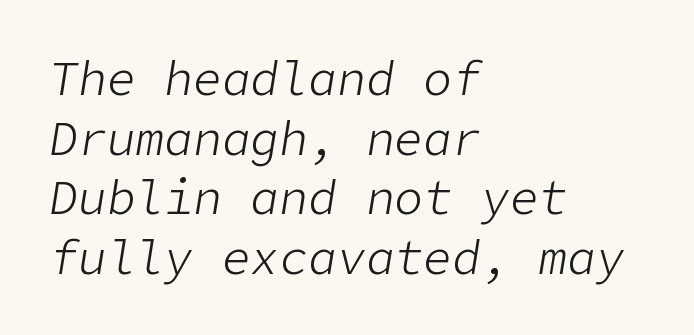
Q: Is the text bold? A: No.
Q: Is the text italic (slanted)? A: Yes, it leans right by about 9 degrees.
Q: Is the text underlined? A: No.
Q: How is the paragraph aligned? A: Left-aligned.
Q: Is the spacing between letters normal or unusually wide? A: Normal.
Q: Width (condensed, normal, or wide)? A: Normal.
Q: Stroke contrast? A: Low.
Q: x-height? A: Medium.
